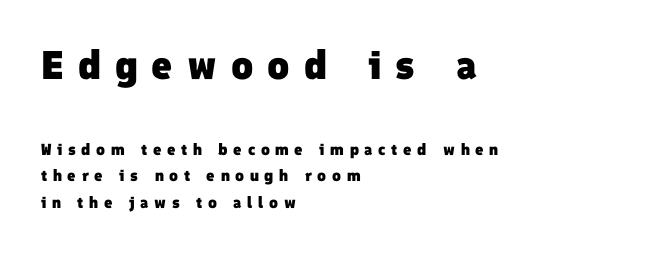
{"serif": "no", "bold": "yes", "weight": "heavy", "width": "normal", "stroke_contrast": "low", "x_height": "medium", "monospaced": "no", "underline": "no", "align": "left", "line_spacing": "normal", "line_spacing_ratio": 1.65, "letter_spacing": "wide", "letter_spacing_em": 0.35, "larger_block": "first", "size_ratio": 2.5, "glyph_px": 40}
